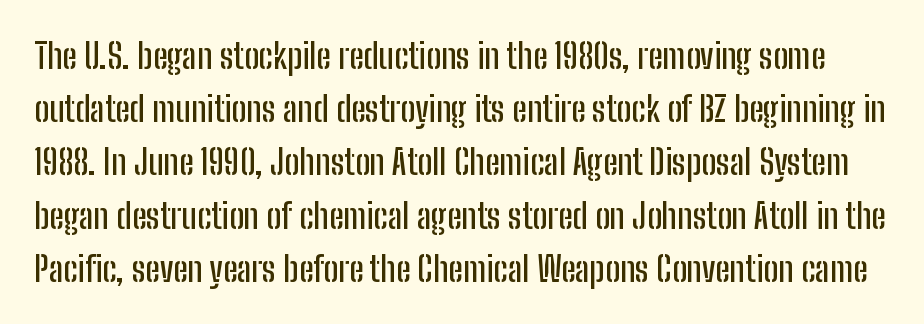
{"serif": "no", "italic": "no", "width": "condensed", "stroke_contrast": "low", "x_height": "medium", "monospaced": "no", "underline": "no", "line_spacing": "normal", "line_spacing_ratio": 1.52, "letter_spacing": "normal", "letter_spacing_em": 0.0, "glyph_px": 35}
